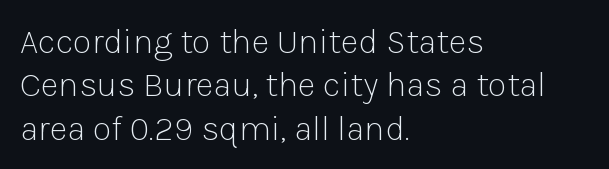
{"serif": "no", "italic": "no", "bold": "no", "weight": "light", "width": "normal", "stroke_contrast": "low", "x_height": "medium", "monospaced": "no", "underline": "no", "align": "left", "line_spacing_ratio": 1.24, "letter_spacing": "normal", "letter_spacing_em": 0.0, "glyph_px": 35}
